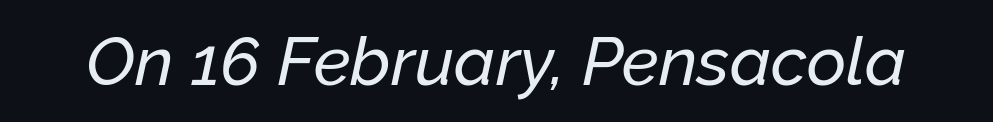
{"italic": "yes", "lean": "right", "slant_degrees": 12, "width": "normal", "stroke_contrast": "low", "x_height": "medium", "monospaced": "no", "underline": "no", "letter_spacing": "normal", "letter_spacing_em": 0.0, "glyph_px": 68}
